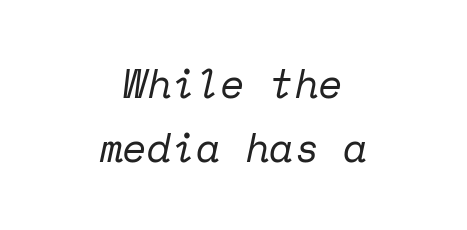
The image shows 40 px regular-weight serif type, italic (leaning right), monospaced; set centered, normal line spacing (1.59x), normal letter spacing, not underlined; low stroke contrast and a medium x-height.
